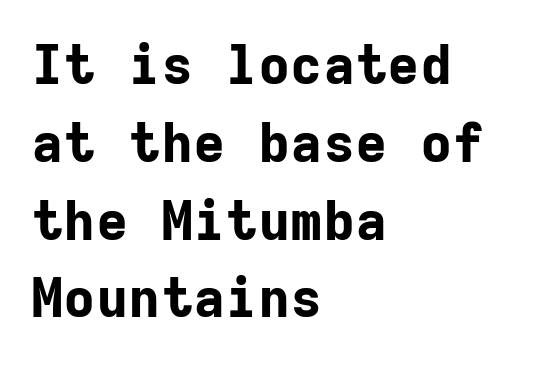
The image shows 54 px bold sans-serif type, upright, monospaced; set left-aligned, normal line spacing (1.44x), normal letter spacing, not underlined; low stroke contrast and a medium x-height.
